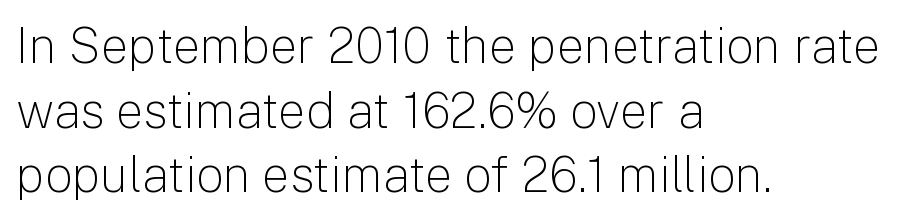
Q: Is the text bold? A: No.
Q: Is the text italic (slanted)? A: No, it is upright.
Q: Is the typeface a serif or a sans-serif typeface? A: Sans-serif.
Q: Is the text underlined? A: No.
Q: How is the paragraph aligned? A: Left-aligned.
Q: Is the spacing between letters normal or unusually wide? A: Normal.
Q: Is the spacing between lines tight, normal or loose? A: Normal.
Q: Width (condensed, normal, or wide)? A: Normal.
Q: Stroke contrast? A: Low.
Q: x-height? A: Medium.
Q: Monospaced? A: No.
